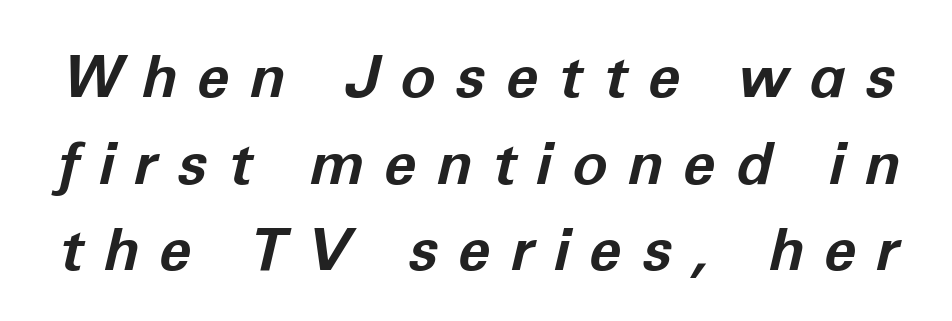
The image shows 59 px bold type, italic (leaning right); set normal line spacing (1.47x), unusually wide letter spacing (+0.34 em), not underlined; low stroke contrast and a medium x-height.
